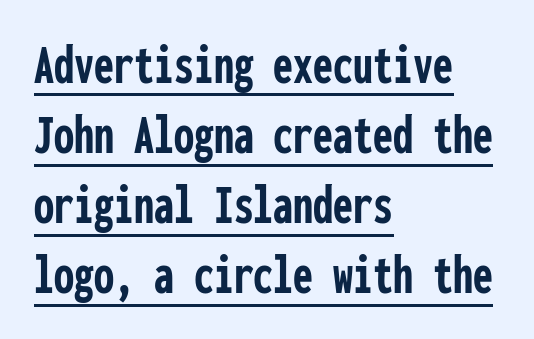
Q: Is the text bold? A: Yes.
Q: Is the text italic (slanted)? A: No, it is upright.
Q: Is the typeface a serif or a sans-serif typeface? A: Sans-serif.
Q: Is the text underlined? A: Yes.
Q: How is the paragraph aligned? A: Left-aligned.
Q: Is the spacing between letters normal or unusually wide? A: Normal.
Q: Width (condensed, normal, or wide)? A: Condensed.
Q: Stroke contrast? A: Low.
Q: x-height? A: Medium.
Q: Monospaced? A: Yes.
